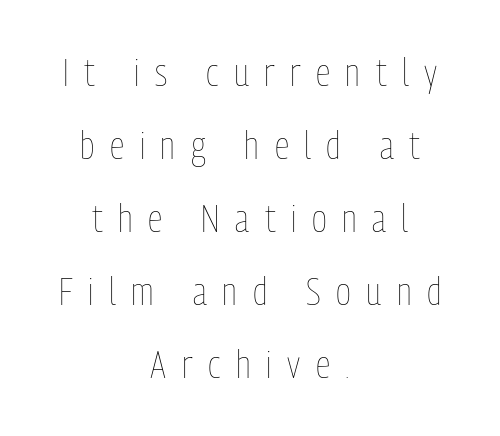
The image shows 38 px thin, condensed type, upright; set centered, loose line spacing (1.92x), unusually wide letter spacing (+0.41 em), not underlined; low stroke contrast and a medium x-height.
